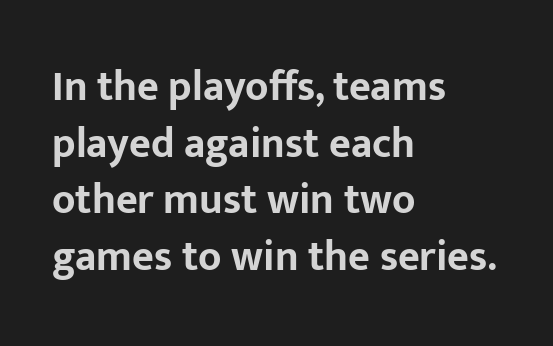
{"serif": "no", "italic": "no", "bold": "yes", "weight": "bold", "width": "normal", "stroke_contrast": "low", "x_height": "medium", "monospaced": "no", "underline": "no", "align": "left", "line_spacing": "normal", "line_spacing_ratio": 1.35, "letter_spacing": "normal", "letter_spacing_em": 0.0, "glyph_px": 42}
